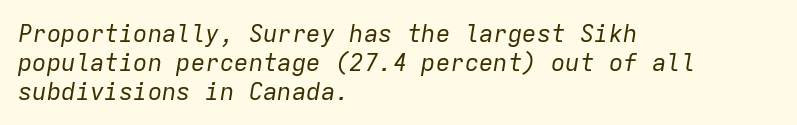
The image shows 24 px text type, italic (leaning right); set left-aligned, line spacing 1.2x, normal letter spacing, not underlined.
